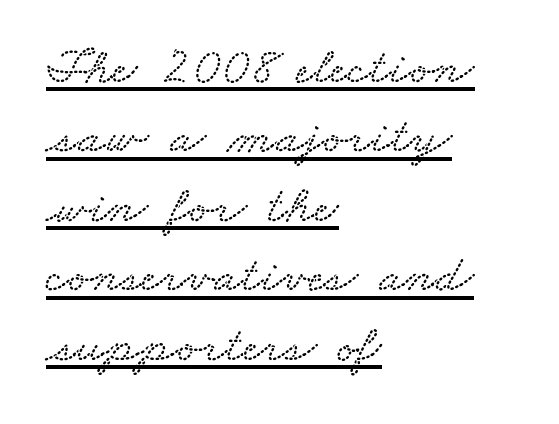
{"width": "wide", "stroke_contrast": "low", "x_height": "small", "monospaced": "no", "underline": "yes", "align": "left", "line_spacing": "normal", "line_spacing_ratio": 1.31, "letter_spacing": "normal", "letter_spacing_em": 0.0, "glyph_px": 53}
